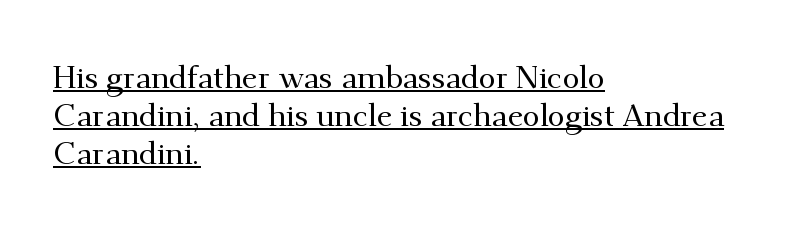
{"serif": "yes", "italic": "no", "width": "normal", "stroke_contrast": "medium", "x_height": "small", "monospaced": "no", "underline": "yes", "align": "left", "line_spacing_ratio": 1.22, "letter_spacing": "normal", "letter_spacing_em": 0.0, "glyph_px": 31}
